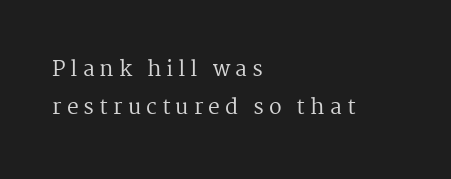
Q: Is the text bold? A: No.
Q: Is the text italic (slanted)? A: No, it is upright.
Q: Is the text underlined? A: No.
Q: How is the paragraph aligned? A: Left-aligned.
Q: Is the spacing between letters normal or unusually wide? A: Unusually wide.
